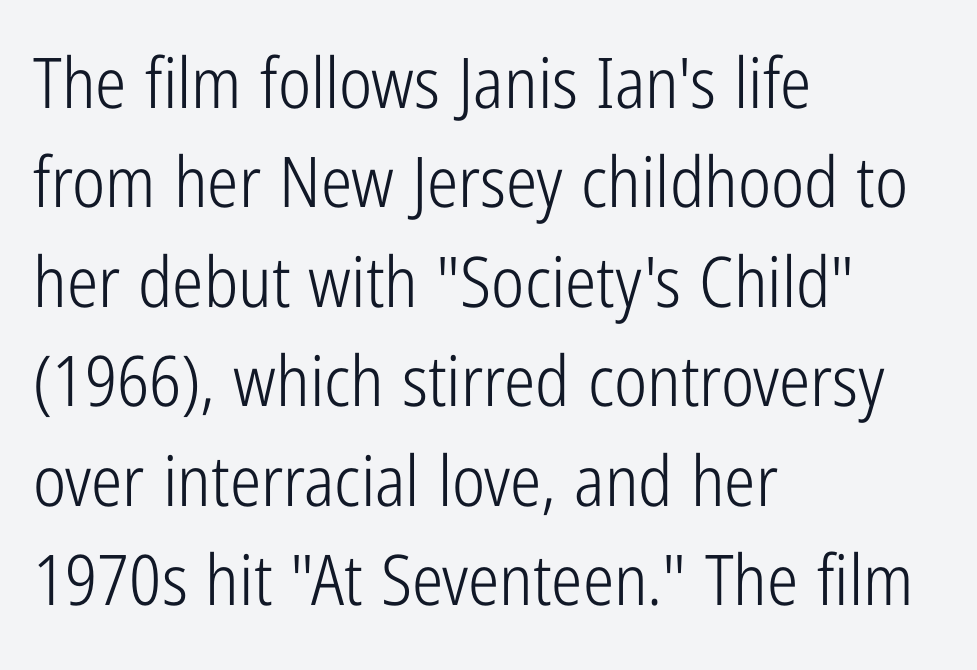
The image shows 70 px light, condensed sans-serif type, upright; set left-aligned, normal line spacing (1.42x), normal letter spacing, not underlined; low stroke contrast and a medium x-height.
